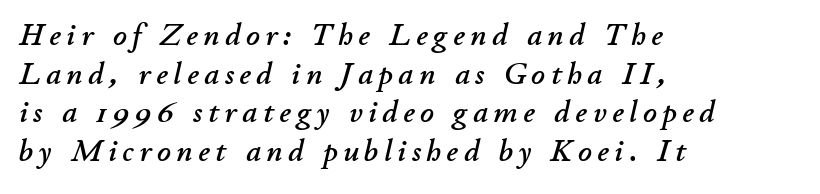
Character widths vary here, with narrow letters taking less room than wide ones. The whole block is typeset with a tilt. The lines sit at an ordinary, default distance from one another. A bare baseline throughout the passage.
